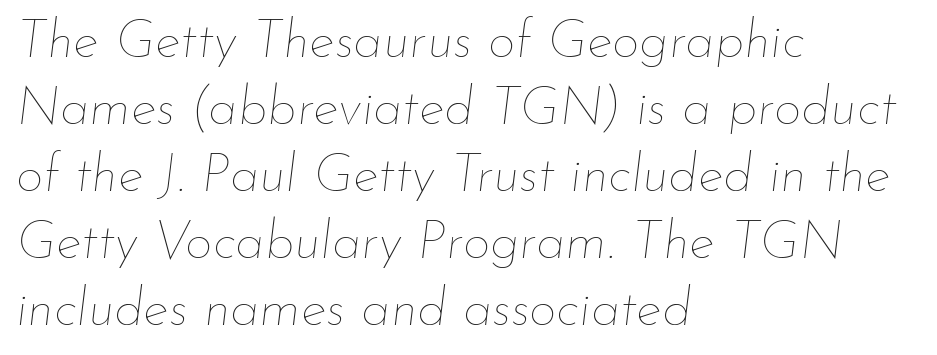
The image shows 54 px thin type, italic (leaning right); set left-aligned, line spacing 1.24x, normal letter spacing, not underlined; low stroke contrast and a small x-height.
